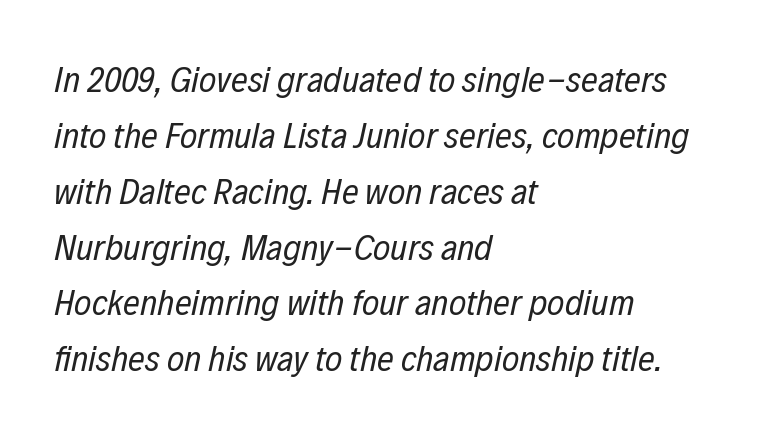
The image shows 37 px regular-weight, condensed type, italic (leaning right); set left-aligned, normal line spacing (1.51x), normal letter spacing, not underlined; low stroke contrast and a medium x-height.
